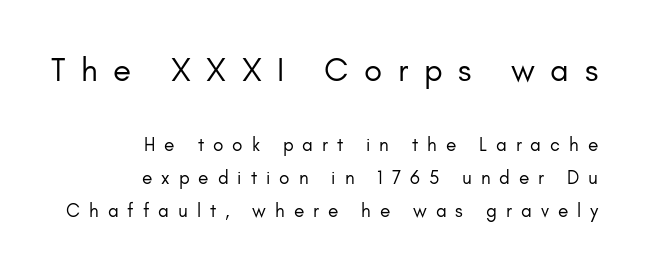
The image shows 33 px regular-weight sans-serif type, upright; set right-aligned, line spacing 1.72x, unusually wide letter spacing (+0.47 em), not underlined; the first (top) block is 1.74x larger; low stroke contrast and a small x-height.
